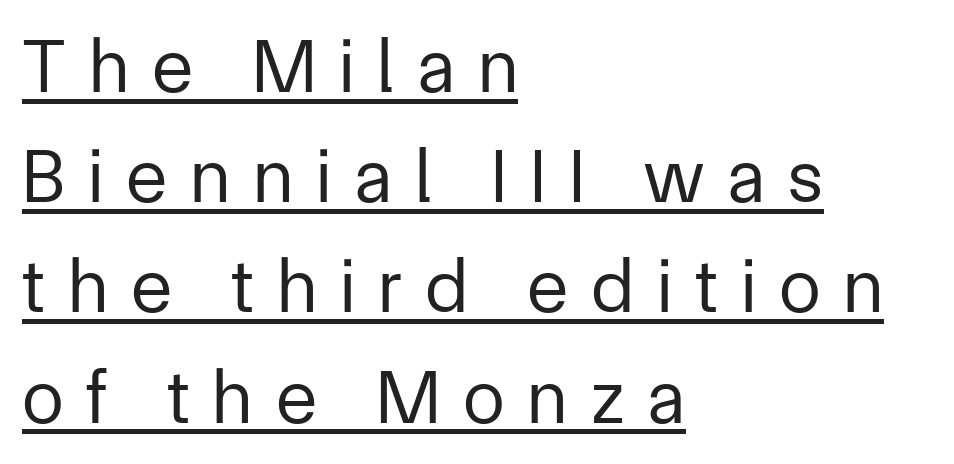
{"serif": "no", "italic": "no", "bold": "no", "weight": "regular", "width": "normal", "stroke_contrast": "low", "x_height": "medium", "monospaced": "no", "underline": "yes", "align": "left", "line_spacing": "normal", "line_spacing_ratio": 1.45, "letter_spacing": "wide", "letter_spacing_em": 0.3, "glyph_px": 76}
